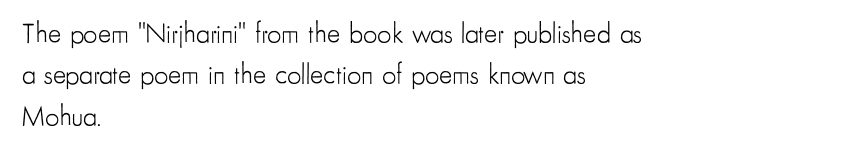
Q: Is the text bold? A: No.
Q: Is the text italic (slanted)? A: No, it is upright.
Q: Is the typeface a serif or a sans-serif typeface? A: Sans-serif.
Q: Is the text underlined? A: No.
Q: How is the paragraph aligned? A: Left-aligned.
Q: Is the spacing between letters normal or unusually wide? A: Normal.
Q: Is the spacing between lines tight, normal or loose? A: Normal.
Q: Width (condensed, normal, or wide)? A: Condensed.
Q: Stroke contrast? A: Low.
Q: x-height? A: Small.
Q: Monospaced? A: No.
